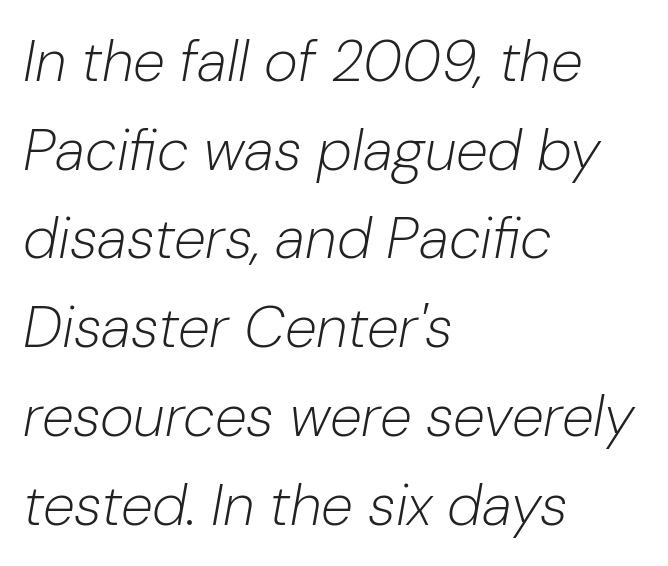
Q: Is the text bold? A: No.
Q: Is the text italic (slanted)? A: Yes, it leans right by about 10 degrees.
Q: Is the text underlined? A: No.
Q: How is the paragraph aligned? A: Left-aligned.
Q: Is the spacing between letters normal or unusually wide? A: Normal.
Q: Is the spacing between lines tight, normal or loose? A: Normal.
Q: Width (condensed, normal, or wide)? A: Normal.
Q: Stroke contrast? A: Low.
Q: x-height? A: Medium.
Q: Monospaced? A: No.
